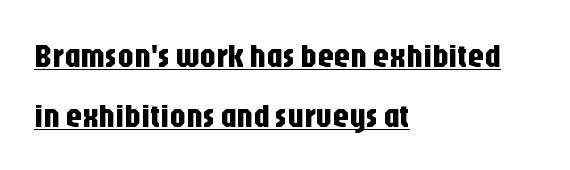
{"serif": "no", "italic": "no", "width": "condensed", "stroke_contrast": "low", "x_height": "large", "monospaced": "no", "underline": "yes", "align": "left", "line_spacing_ratio": 1.81, "letter_spacing": "normal", "letter_spacing_em": 0.0, "glyph_px": 33}
